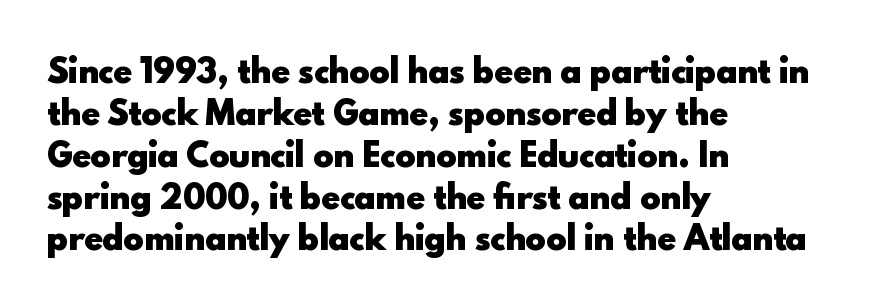
The image shows 31 px heavy sans-serif type, upright; set left-aligned, normal line spacing (1.35x), normal letter spacing, not underlined; a small x-height.
